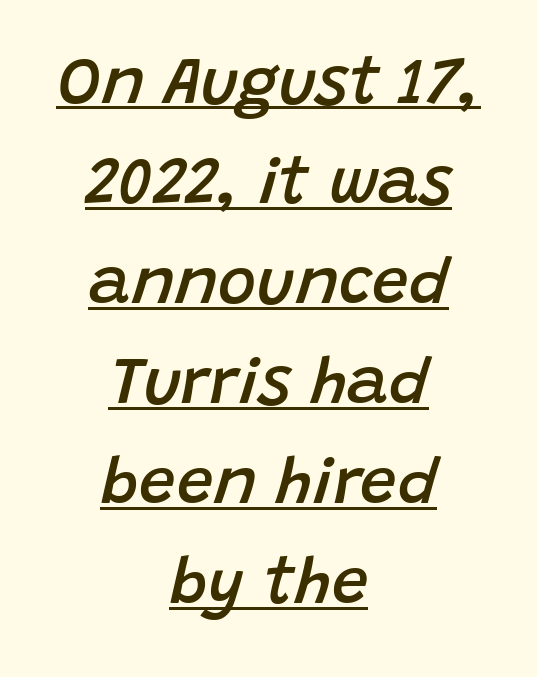
Q: Is the text bold? A: Semi-bold.
Q: Is the text italic (slanted)? A: Yes, it leans right by about 15 degrees.
Q: Is the text underlined? A: Yes.
Q: How is the paragraph aligned? A: Centered.
Q: Is the spacing between letters normal or unusually wide? A: Normal.
Q: Is the spacing between lines tight, normal or loose? A: Normal.
Q: Width (condensed, normal, or wide)? A: Normal.
Q: Stroke contrast? A: Low.
Q: x-height? A: Large.
Q: Monospaced? A: No.
